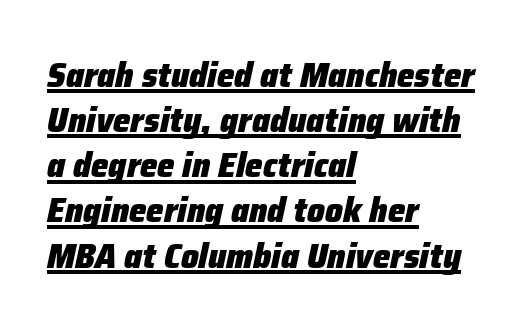
The image shows 35 px heavy type, italic (leaning right); set left-aligned, normal line spacing (1.29x), normal letter spacing, underlined; low stroke contrast and a medium x-height.
